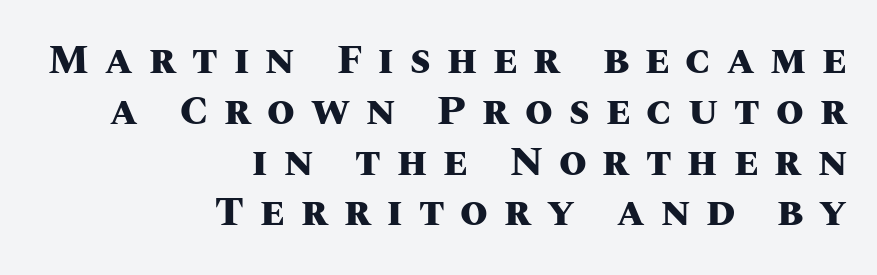
Each glyph is drawn with heavy, bold strokes. Each letter keeps its own natural width here, so spacing adapts to shape. Each word looks stretched out because of the extra space between its letters. The space beneath each line is pristine and unruled. The line-height multiplier appears to be the usual default.
